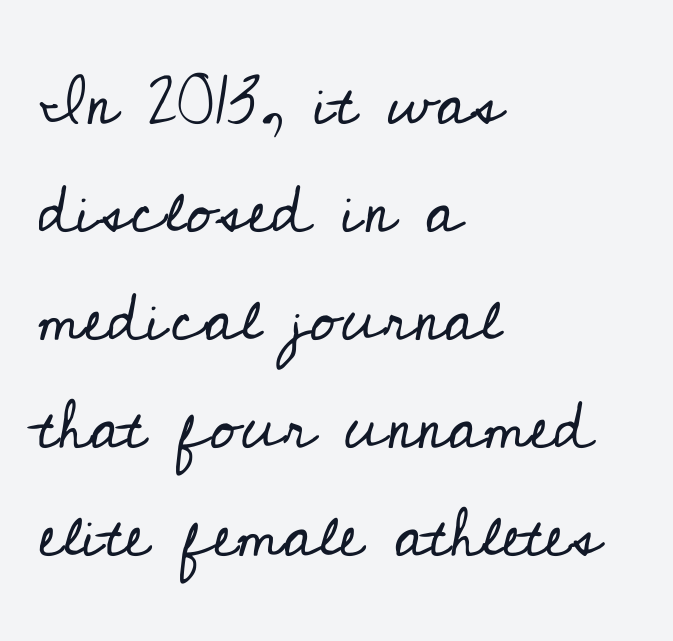
Honestly, there is no underline to notice here at all. Tracking value appears to be zero — textbook default spacing. Summary of vertical rhythm: regular, with standard interline spacing. The typeface chosen for these lines features serifs.
